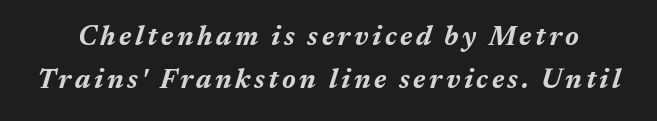
Q: Is the text bold? A: Yes.
Q: Is the text italic (slanted)? A: Yes, it leans right by about 17 degrees.
Q: Is the text underlined? A: No.
Q: Is the spacing between lines tight, normal or loose? A: Normal.
